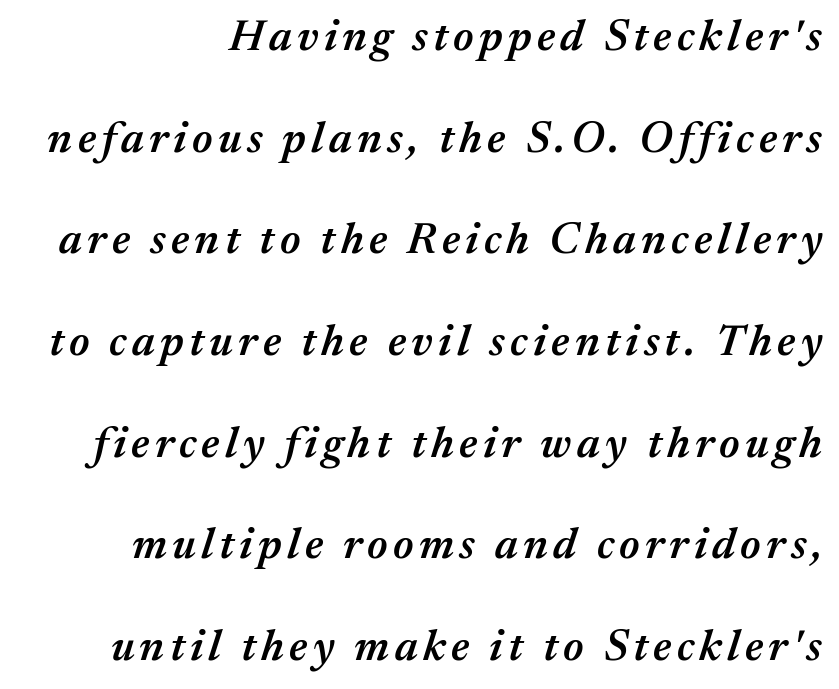
The image shows 44 px semibold type, italic (leaning right); set loose line spacing (2.31x), not underlined; medium stroke contrast and a medium x-height.
